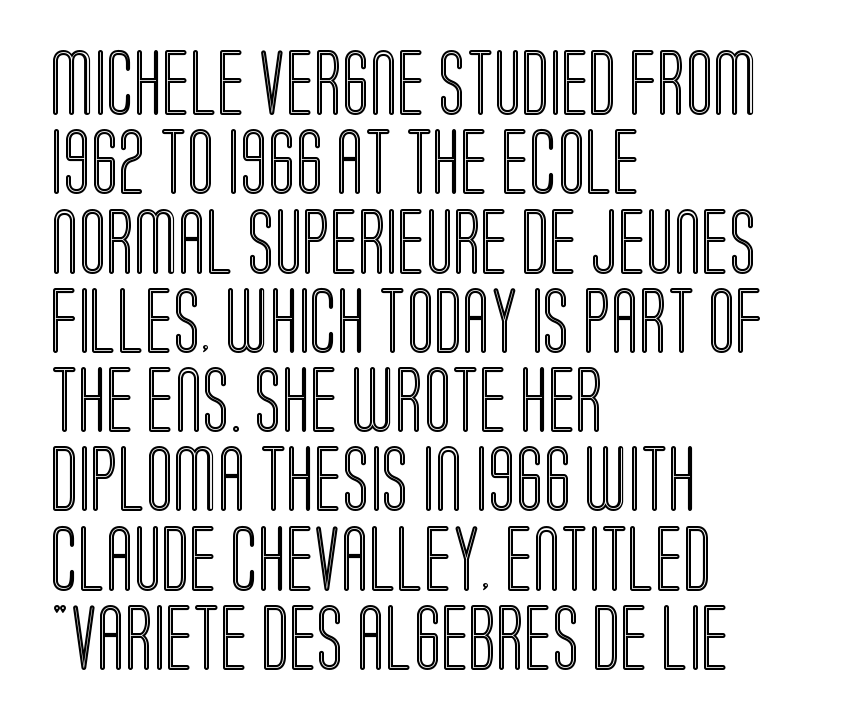
Q: Is the text italic (slanted)? A: No, it is upright.
Q: Is the text underlined? A: No.
Q: How is the paragraph aligned? A: Left-aligned.
Q: Is the spacing between letters normal or unusually wide? A: Normal.
Q: Width (condensed, normal, or wide)? A: Condensed.
Q: x-height? A: Large.
Q: Monospaced? A: No.
